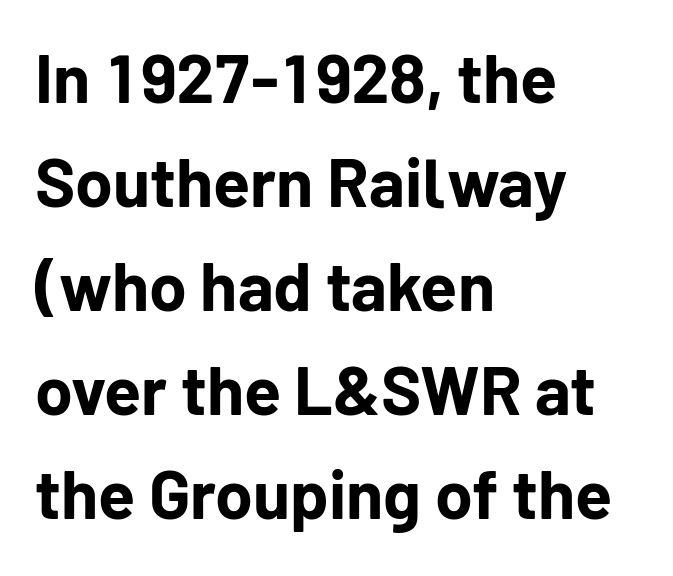
Q: Is the text bold? A: Yes.
Q: Is the text italic (slanted)? A: No, it is upright.
Q: Is the typeface a serif or a sans-serif typeface? A: Sans-serif.
Q: Is the text underlined? A: No.
Q: How is the paragraph aligned? A: Left-aligned.
Q: Is the spacing between letters normal or unusually wide? A: Normal.
Q: Is the spacing between lines tight, normal or loose? A: Normal.
Q: Width (condensed, normal, or wide)? A: Normal.
Q: Stroke contrast? A: Low.
Q: x-height? A: Medium.
Q: Monospaced? A: No.
